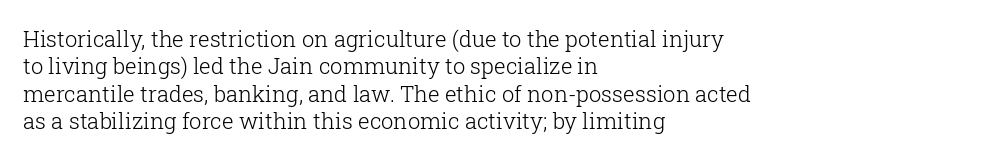
The image shows 22 px text type, upright; set left-aligned, normal line spacing (1.25x), normal letter spacing, not underlined.
